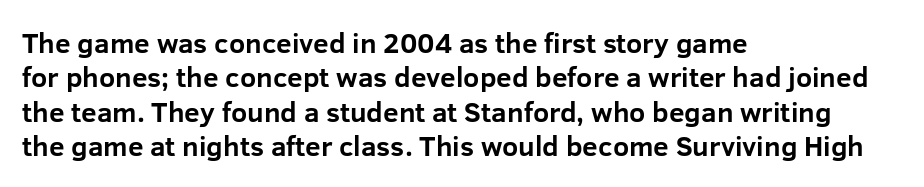
Look at the stroke-to-counter ratio: heavy, a bold. One-word summary of the alignment: left. Is the letter spacing exaggerated? No — it looks like the ordinary default. Look at the bottom of the vertical strokes: they stop flat, with no serifs.
